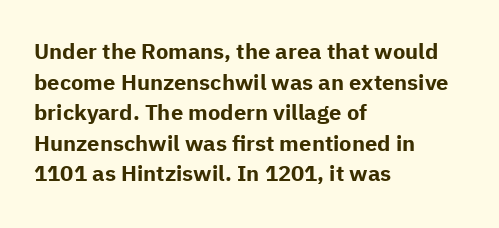
Q: Is the text bold? A: Yes.
Q: Is the text italic (slanted)? A: No, it is upright.
Q: Is the text underlined? A: No.
Q: How is the paragraph aligned? A: Left-aligned.
Q: Is the spacing between letters normal or unusually wide? A: Normal.
Q: Is the spacing between lines tight, normal or loose? A: Normal.
